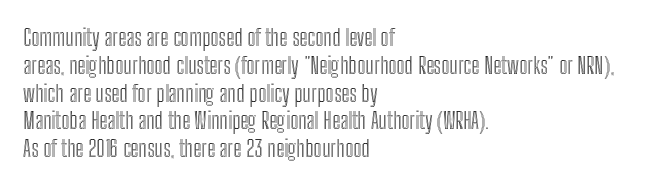
{"italic": "no", "underline": "no", "align": "left", "line_spacing_ratio": 1.21, "letter_spacing": "normal", "letter_spacing_em": 0.0, "glyph_px": 23}
